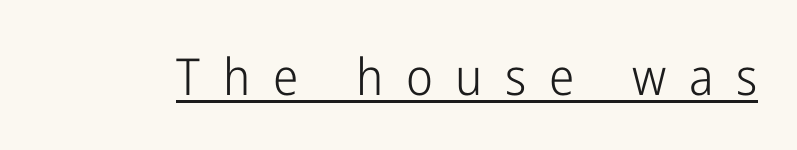
The characters are drawn with everyday or finer stroke widths. The face used here appears with an underline applied. The typeface chosen for these lines omits serifs. Here the designer chose a conventional face with non-uniform glyph widths. The tracking jumps out immediately: characters are airy and widely separated. Rendered with straight, roman letterforms.
